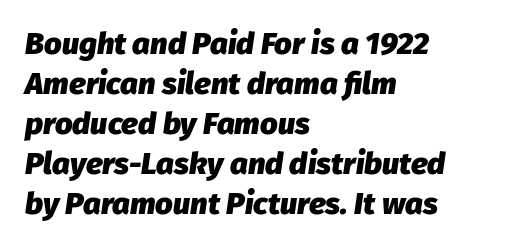
It's the slanting kind of type. Check the space under the baseline: it is left empty. Character widths vary here, with narrow letters taking less room than wide ones. Layout note: lines flush left. What's the leading like? Ordinary, nothing unusual. These lines keep a tight, regular rhythm from letter to letter.
